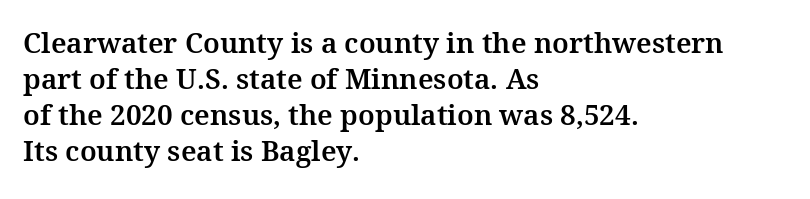
{"serif": "yes", "italic": "no", "width": "normal", "stroke_contrast": "medium", "x_height": "medium", "monospaced": "no", "underline": "no", "align": "left", "line_spacing": "normal", "line_spacing_ratio": 1.28, "letter_spacing": "normal", "letter_spacing_em": 0.0, "glyph_px": 28}
